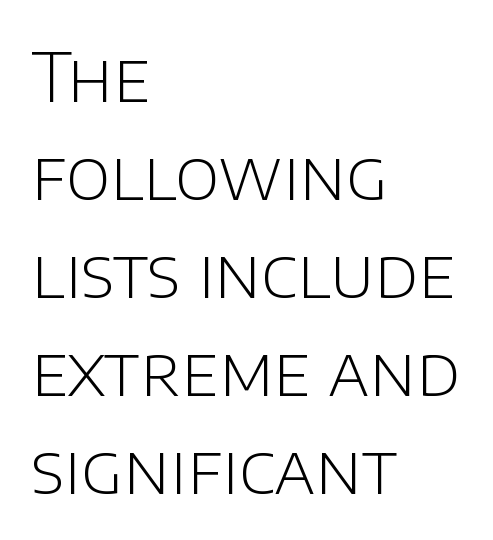
{"serif": "no", "italic": "no", "bold": "no", "weight": "light", "width": "normal", "stroke_contrast": "low", "x_height": "large", "monospaced": "no", "underline": "no", "align": "left", "line_spacing": "normal", "line_spacing_ratio": 1.44, "letter_spacing": "normal", "letter_spacing_em": 0.0, "glyph_px": 68}
